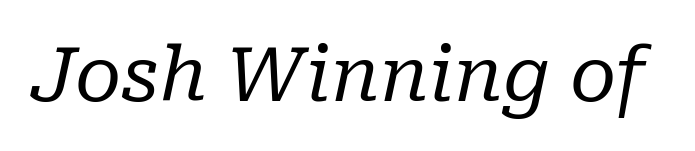
The image shows 75 px regular-weight serif type, italic (leaning right); set normal letter spacing, not underlined; low stroke contrast and a medium x-height.
